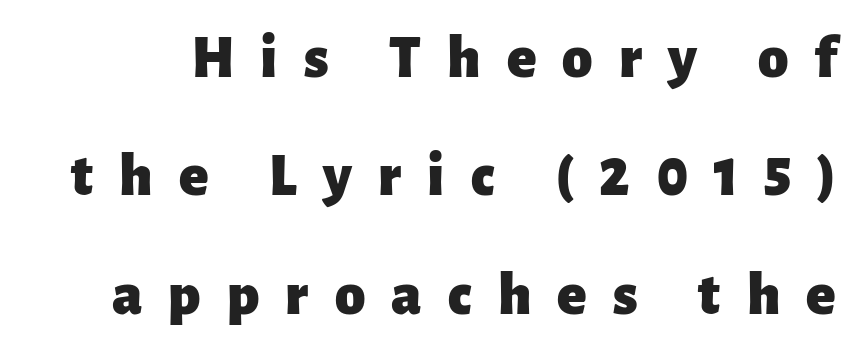
The image shows 61 px heavy sans-serif type, upright; set loose line spacing (1.94x), unusually wide letter spacing (+0.43 em), not underlined; low stroke contrast and a medium x-height.
